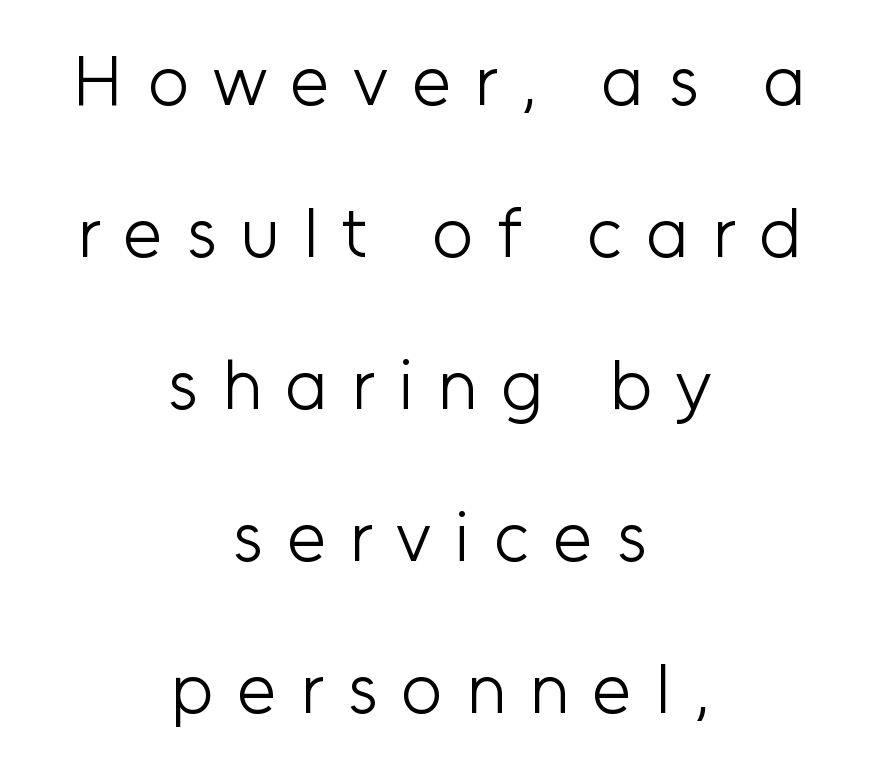
{"serif": "no", "italic": "no", "bold": "no", "weight": "light", "width": "normal", "stroke_contrast": "low", "x_height": "medium", "monospaced": "no", "underline": "no", "align": "center", "line_spacing": "loose", "line_spacing_ratio": 2.14, "letter_spacing": "wide", "letter_spacing_em": 0.33, "glyph_px": 71}
